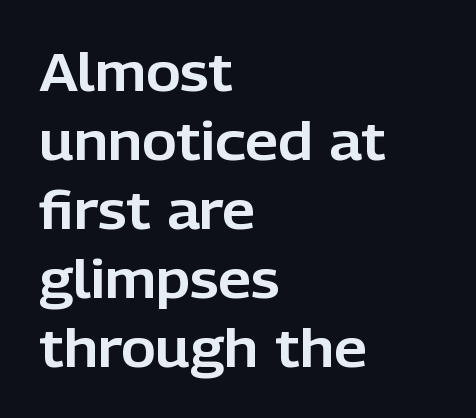
The image shows 53 px sans-serif type, upright; set left-aligned, normal line spacing (1.3x), normal letter spacing, not underlined; low stroke contrast and a medium x-height.
